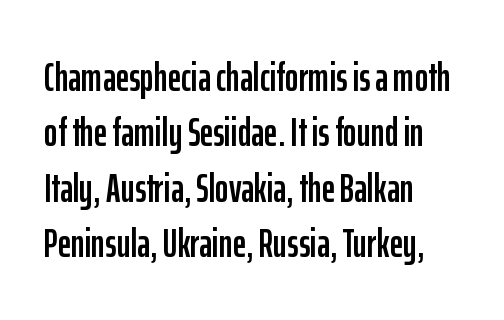
{"serif": "no", "italic": "no", "width": "condensed", "stroke_contrast": "low", "x_height": "medium", "monospaced": "no", "underline": "no", "align": "left", "line_spacing": "normal", "line_spacing_ratio": 1.35, "letter_spacing": "normal", "letter_spacing_em": 0.0, "glyph_px": 41}
